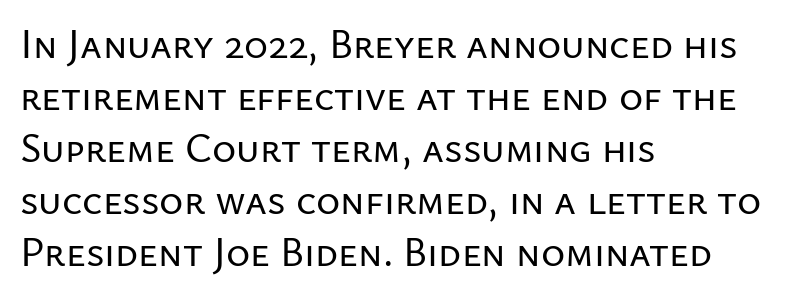
The image shows 41 px sans-serif type, upright; set left-aligned, normal line spacing (1.27x), normal letter spacing, not underlined; low stroke contrast and a medium x-height.
